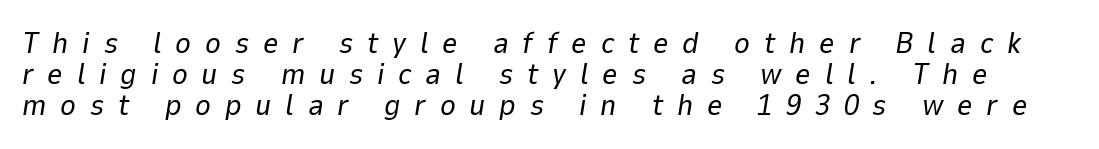
The image shows 30 px regular-weight type, italic (leaning right); set tight line spacing (1.04x), unusually wide letter spacing (+0.46 em), not underlined; low stroke contrast and a medium x-height.
